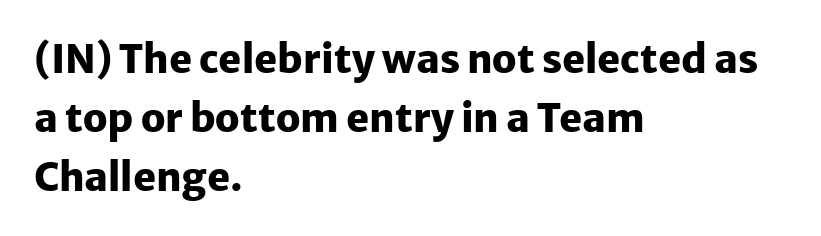
Q: Is the text bold? A: Yes.
Q: Is the text italic (slanted)? A: No, it is upright.
Q: Is the typeface a serif or a sans-serif typeface? A: Sans-serif.
Q: Is the text underlined? A: No.
Q: How is the paragraph aligned? A: Left-aligned.
Q: Is the spacing between letters normal or unusually wide? A: Normal.
Q: Is the spacing between lines tight, normal or loose? A: Normal.
Q: Width (condensed, normal, or wide)? A: Normal.
Q: Stroke contrast? A: Low.
Q: x-height? A: Medium.
Q: Monospaced? A: No.
